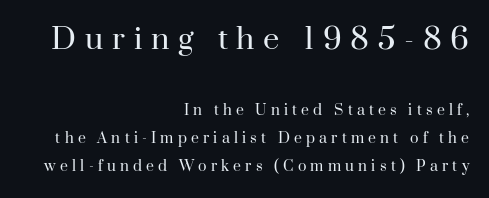
Yep, those are serifs on the letters. Notice the wide empty band between every row — that's loose leading. Block one is the big one; block two sits smaller underneath. Only glyphs here, with clear space below each row. Ink coverage per letter is moderate at most.
